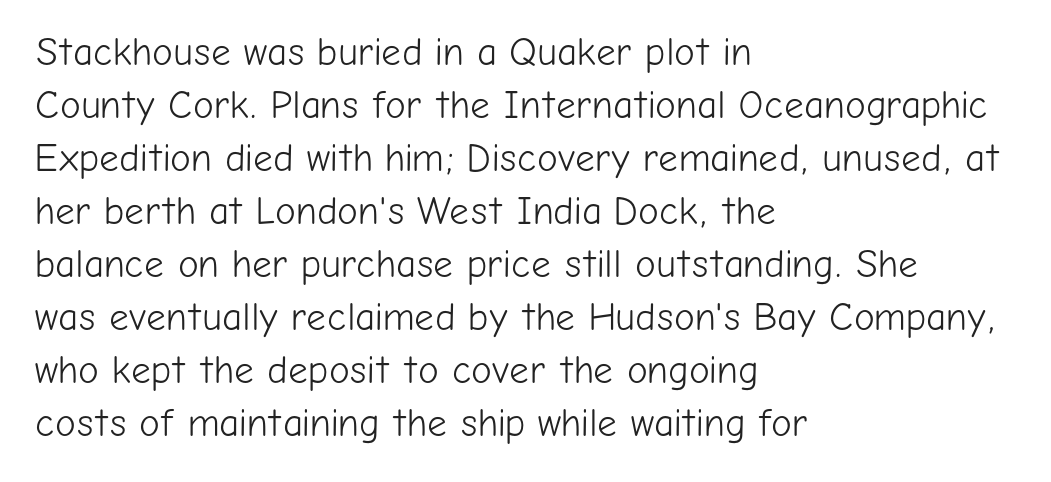
{"serif": "no", "italic": "no", "bold": "no", "weight": "light", "width": "normal", "stroke_contrast": "low", "x_height": "medium", "monospaced": "no", "underline": "no", "align": "left", "line_spacing": "normal", "line_spacing_ratio": 1.36, "letter_spacing": "normal", "letter_spacing_em": 0.0, "glyph_px": 39}
